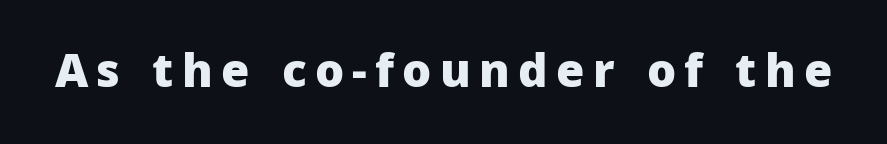
{"serif": "no", "italic": "no", "bold": "yes", "weight": "heavy", "width": "normal", "stroke_contrast": "low", "x_height": "medium", "monospaced": "no", "underline": "no", "glyph_px": 46}
